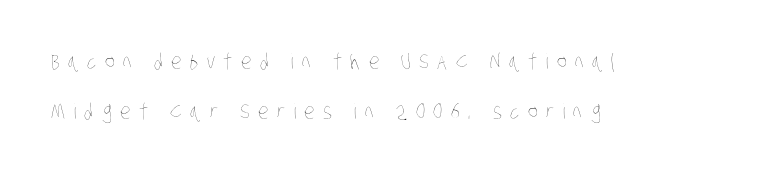
Is the block centered? No — it sits flush against the left margin. Stroke thickness stays within the range of a standard reading face or lighter. Notice the wide empty band between every row — that's loose leading. This rendering features lettering with no underline.
